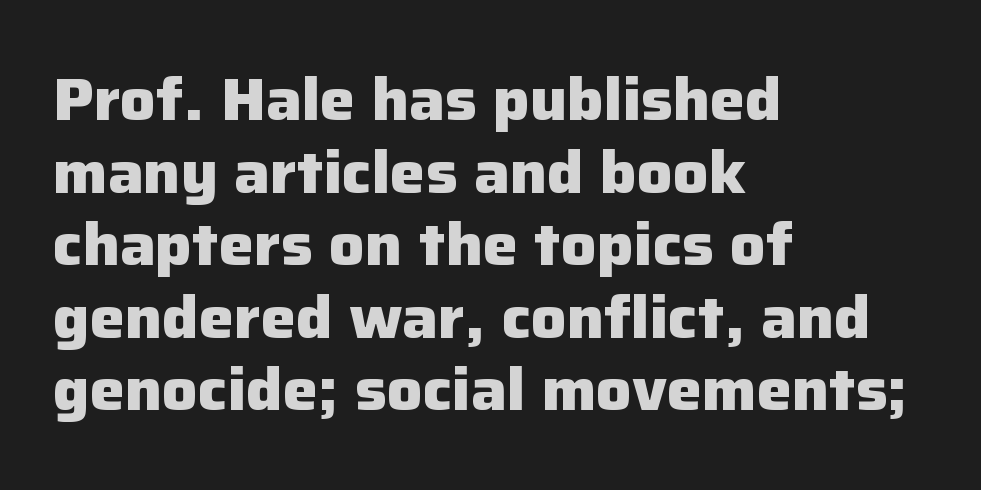
Q: Is the text bold? A: Yes.
Q: Is the text italic (slanted)? A: No, it is upright.
Q: Is the typeface a serif or a sans-serif typeface? A: Sans-serif.
Q: Is the text underlined? A: No.
Q: How is the paragraph aligned? A: Left-aligned.
Q: Is the spacing between letters normal or unusually wide? A: Normal.
Q: Width (condensed, normal, or wide)? A: Normal.
Q: Stroke contrast? A: Low.
Q: x-height? A: Medium.
Q: Monospaced? A: No.
